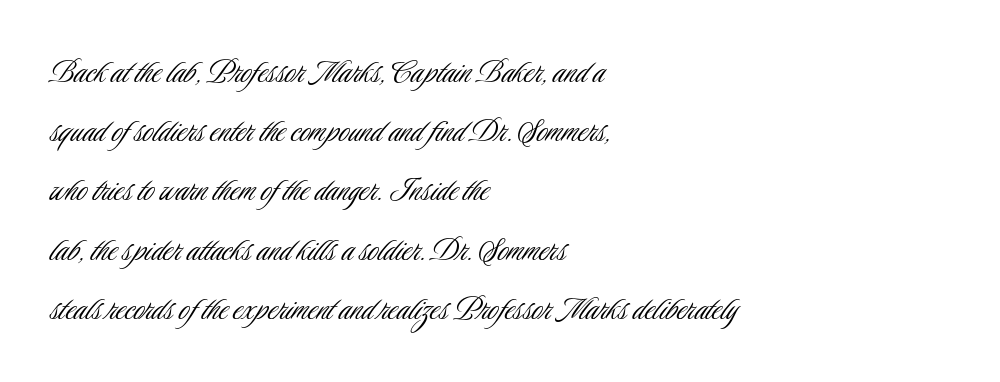
The rag falls on the right side of this text block. The face used here is proportionally spaced, like ordinary book or web type. Lines of text with bare space underneath. Normally led — the rows are evenly, conventionally spaced.
